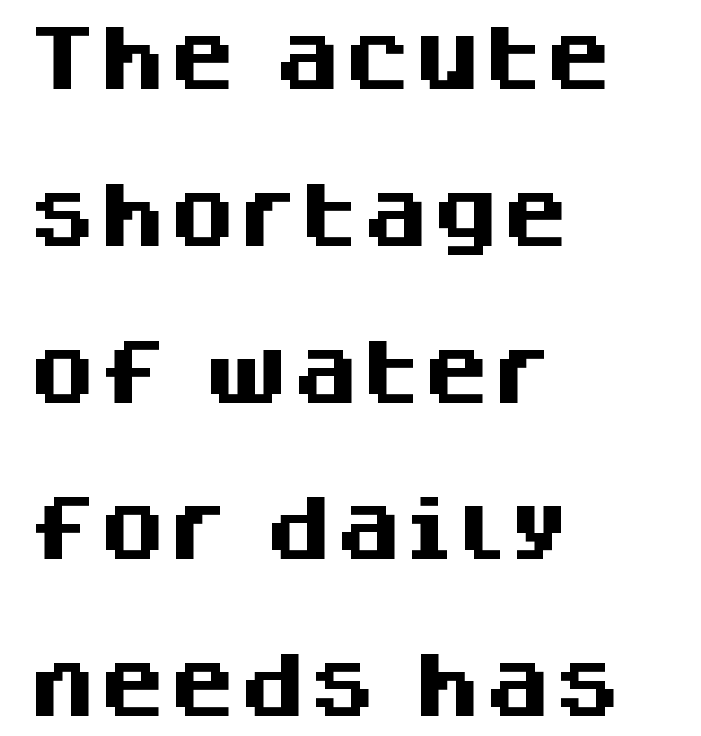
{"serif": "no", "italic": "no", "bold": "yes", "weight": "heavy", "width": "normal", "stroke_contrast": "medium", "x_height": "large", "monospaced": "no", "underline": "no", "align": "left", "line_spacing": "loose", "line_spacing_ratio": 2.24, "letter_spacing": "normal", "letter_spacing_em": 0.0, "glyph_px": 70}
